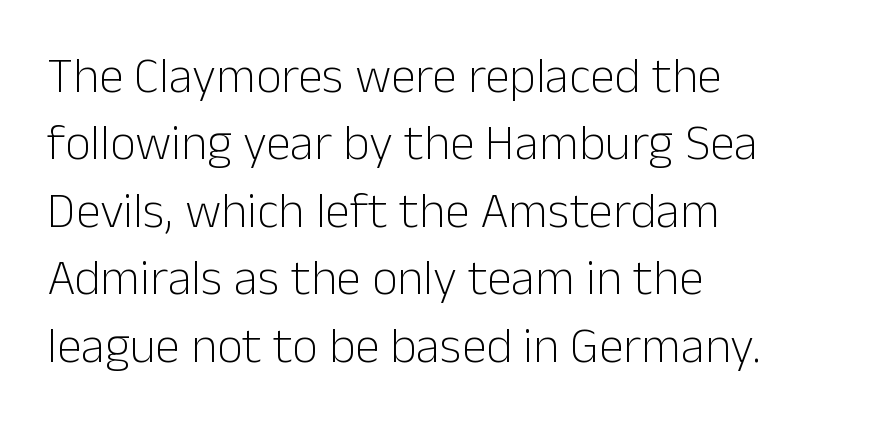
Q: Is the text bold? A: No.
Q: Is the text italic (slanted)? A: No, it is upright.
Q: Is the typeface a serif or a sans-serif typeface? A: Sans-serif.
Q: Is the text underlined? A: No.
Q: How is the paragraph aligned? A: Left-aligned.
Q: Is the spacing between letters normal or unusually wide? A: Normal.
Q: Is the spacing between lines tight, normal or loose? A: Normal.
Q: Width (condensed, normal, or wide)? A: Normal.
Q: Stroke contrast? A: Low.
Q: x-height? A: Medium.
Q: Monospaced? A: No.
